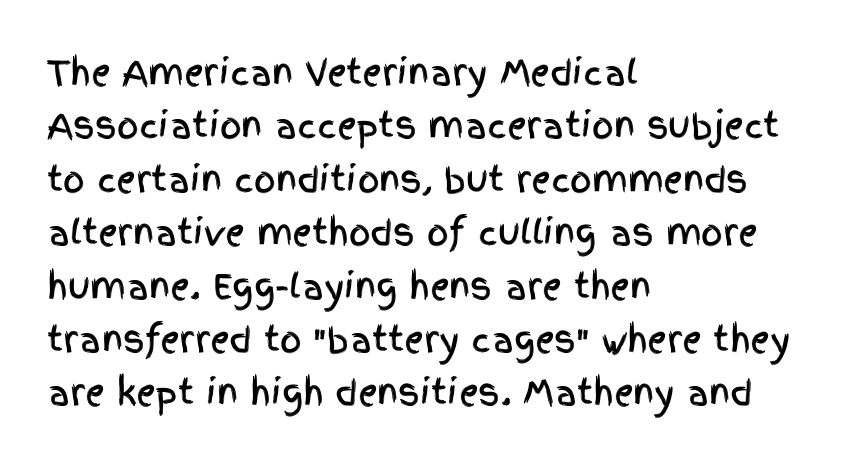
Q: Is the text italic (slanted)? A: No, it is upright.
Q: Is the typeface a serif or a sans-serif typeface? A: Sans-serif.
Q: Is the text underlined? A: No.
Q: How is the paragraph aligned? A: Left-aligned.
Q: Is the spacing between letters normal or unusually wide? A: Normal.
Q: Is the spacing between lines tight, normal or loose? A: Normal.
Q: Width (condensed, normal, or wide)? A: Condensed.
Q: x-height? A: Large.
Q: Monospaced? A: No.
